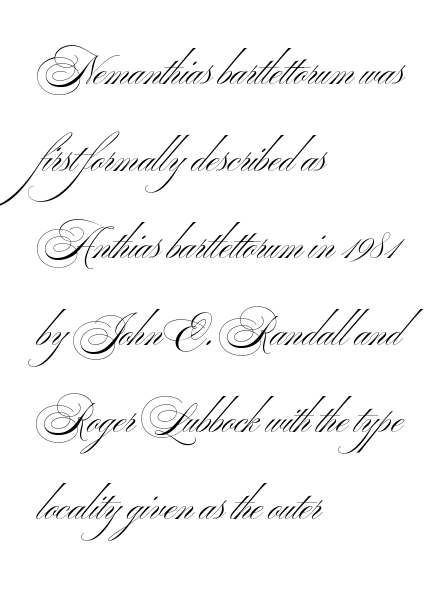
The weight would be labelled regular, book, light, or lighter still. Descenders hang freely into open space. Each letter's strokes conclude bluntly, with no projecting serifs. Leading: increased. Is this a fixed-width face? No — the glyphs have proportional, varying widths.
